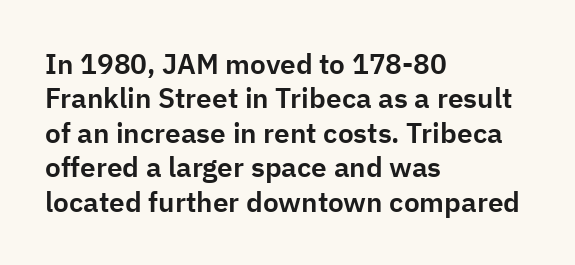
{"serif": "no", "italic": "no", "width": "normal", "stroke_contrast": "low", "x_height": "medium", "monospaced": "no", "underline": "no", "align": "left", "line_spacing_ratio": 1.23, "letter_spacing": "normal", "letter_spacing_em": 0.0, "glyph_px": 28}
